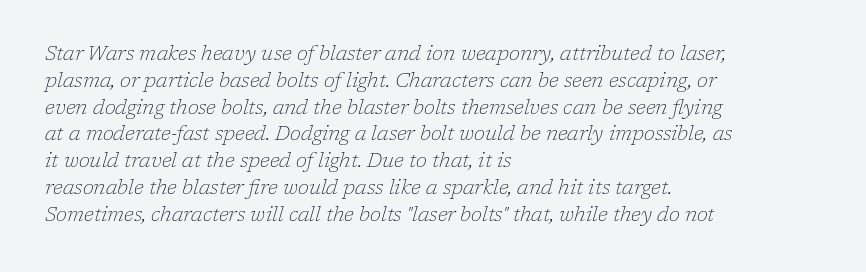
Q: Is the text bold? A: No.
Q: Is the text italic (slanted)? A: Yes, it leans right by about 17 degrees.
Q: Is the text underlined? A: No.
Q: How is the paragraph aligned? A: Left-aligned.
Q: Is the spacing between letters normal or unusually wide? A: Normal.
Q: Is the spacing between lines tight, normal or loose? A: Normal.
